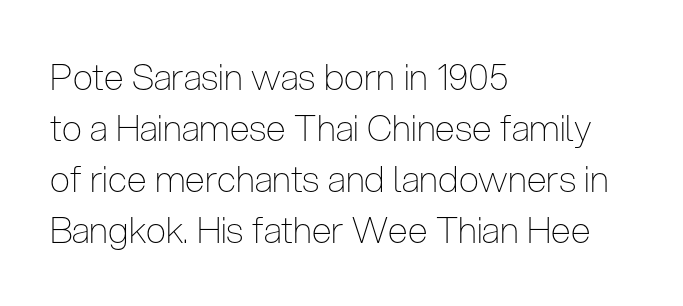
The image shows 36 px thin, condensed sans-serif type, upright; set left-aligned, normal line spacing (1.42x), normal letter spacing, not underlined; low stroke contrast and a medium x-height.
